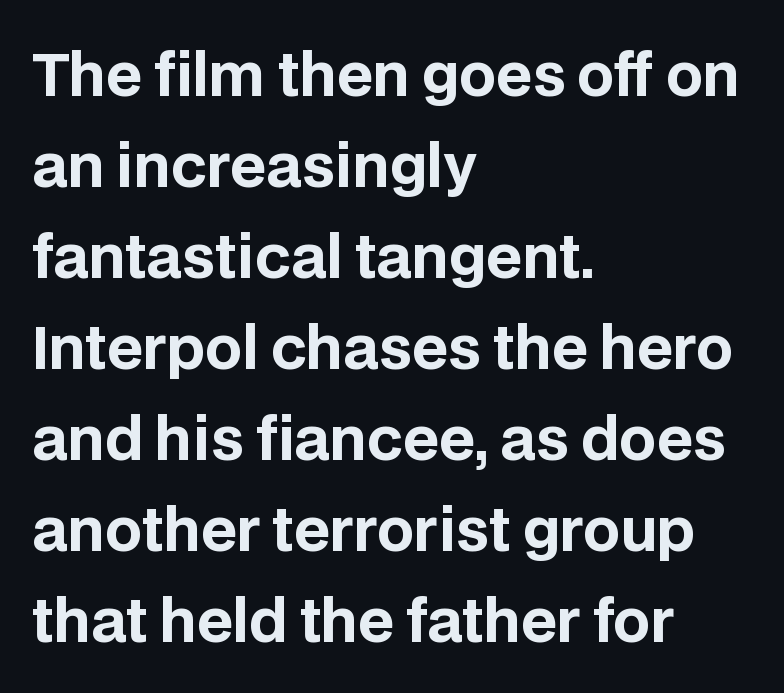
The image shows 58 px bold sans-serif type, upright; set left-aligned, normal line spacing (1.57x), normal letter spacing, not underlined; low stroke contrast and a large x-height.
